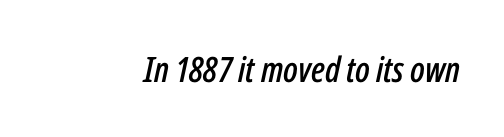
The image shows 35 px condensed type, italic (leaning right); set normal letter spacing, not underlined; low stroke contrast and a medium x-height.
